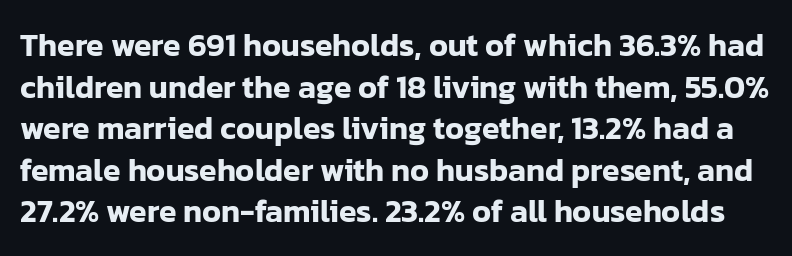
The image shows 32 px sans-serif type, upright; set normal line spacing (1.3x), normal letter spacing, not underlined; low stroke contrast and a medium x-height.
